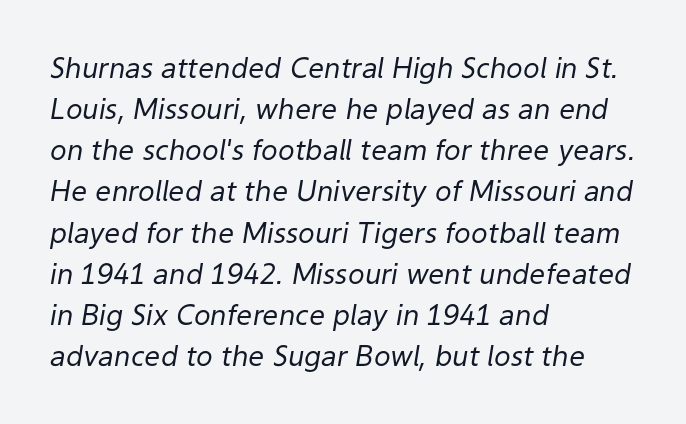
The image shows 28 px regular-weight type, italic (leaning right); set left-aligned, normal line spacing (1.47x), normal letter spacing, not underlined; low stroke contrast and a medium x-height.
